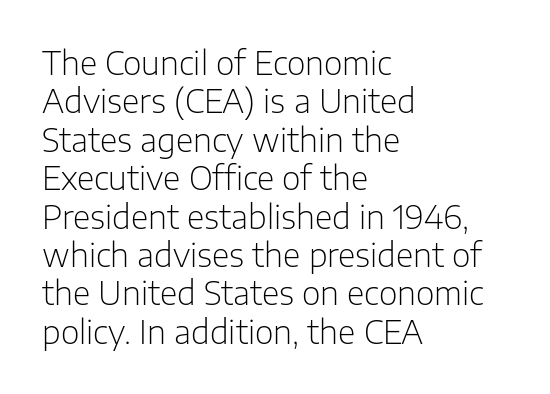
Proportional: the letters do not fall into vertical columns. The face used here is a sans, in the tradition of grotesques and geometrics. The letters stand straight up with perfectly vertical stems. No extra tracking has been applied to these lines. Nobody drew a line under any word here. This rendering uses left alignment, leaving the right contour irregular.
